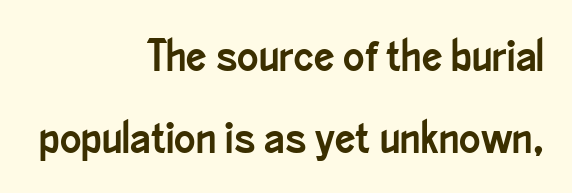
Q: Is the text italic (slanted)? A: No, it is upright.
Q: Is the typeface a serif or a sans-serif typeface? A: Sans-serif.
Q: Is the text underlined? A: No.
Q: How is the paragraph aligned? A: Right-aligned.
Q: Is the spacing between letters normal or unusually wide? A: Normal.
Q: Width (condensed, normal, or wide)? A: Condensed.
Q: Stroke contrast? A: Low.
Q: x-height? A: Small.
Q: Monospaced? A: No.
